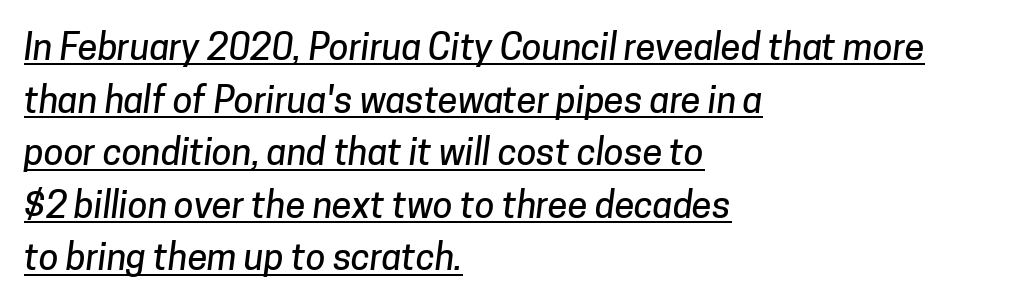
{"serif": "no", "width": "normal", "stroke_contrast": "low", "x_height": "medium", "monospaced": "no", "underline": "yes", "align": "left", "line_spacing": "normal", "line_spacing_ratio": 1.46, "letter_spacing": "normal", "letter_spacing_em": 0.0, "glyph_px": 36}
